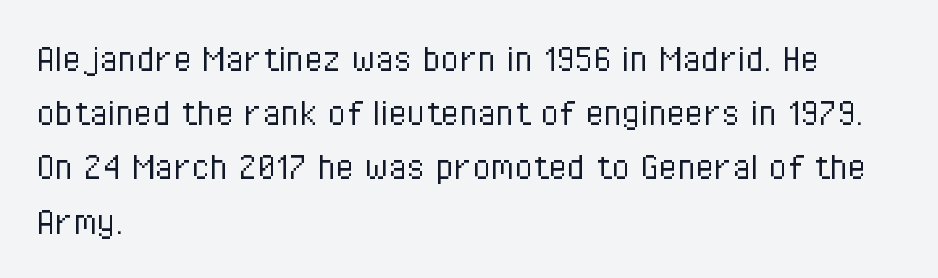
Q: Is the text bold? A: No.
Q: Is the text italic (slanted)? A: No, it is upright.
Q: Is the typeface a serif or a sans-serif typeface? A: Sans-serif.
Q: Is the text underlined? A: No.
Q: How is the paragraph aligned? A: Left-aligned.
Q: Is the spacing between letters normal or unusually wide? A: Normal.
Q: Is the spacing between lines tight, normal or loose? A: Normal.
Q: Width (condensed, normal, or wide)? A: Condensed.
Q: Stroke contrast? A: Low.
Q: x-height? A: Medium.
Q: Monospaced? A: No.
